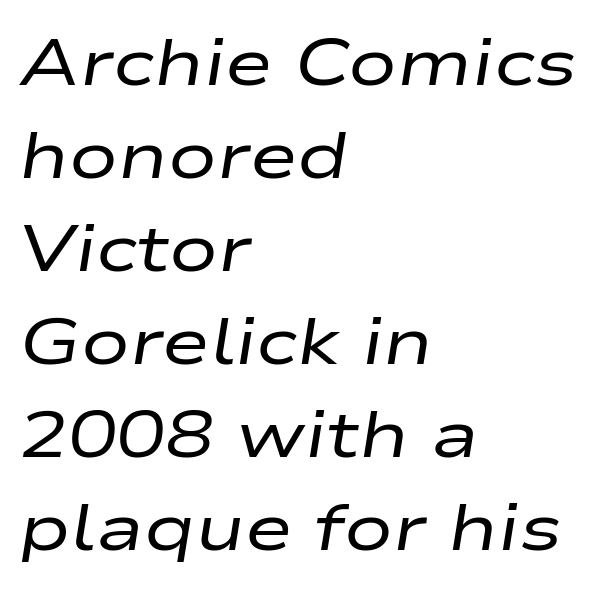
Proportional: the letters do not fall into vertical columns. One-word summary of the alignment: left. What stands out about the letter spacing? Nothing — it is the standard amount. What's the leading like? Ordinary, nothing unusual. Type without underlining. The characters are drawn with everyday or finer stroke widths.
